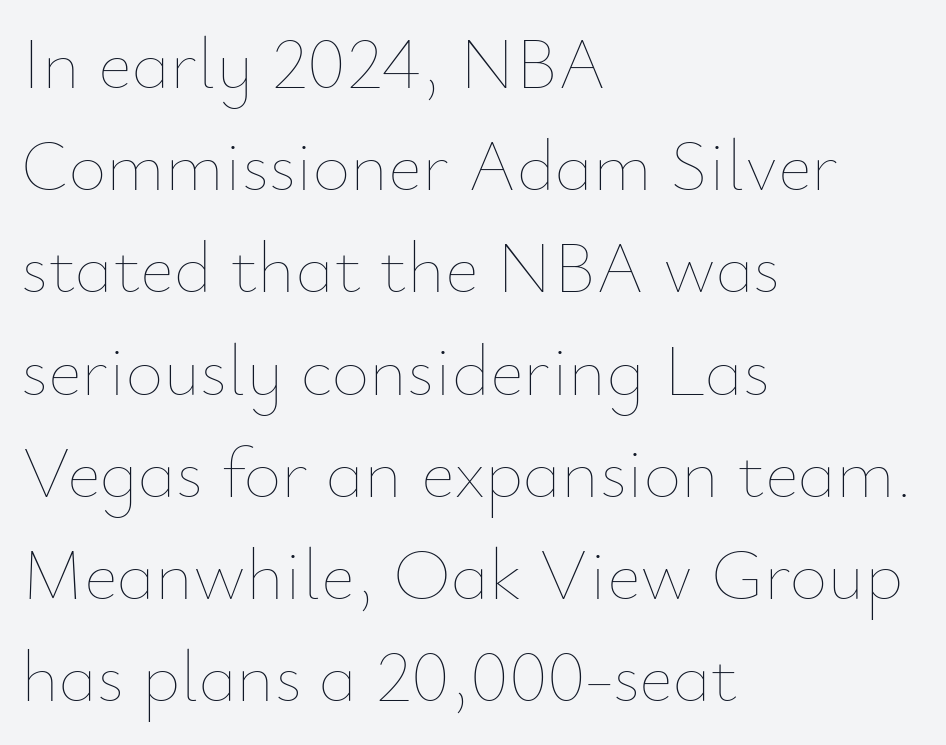
The image shows 73 px thin type, upright; set left-aligned, normal line spacing (1.4x), normal letter spacing, not underlined; low stroke contrast and a small x-height.
